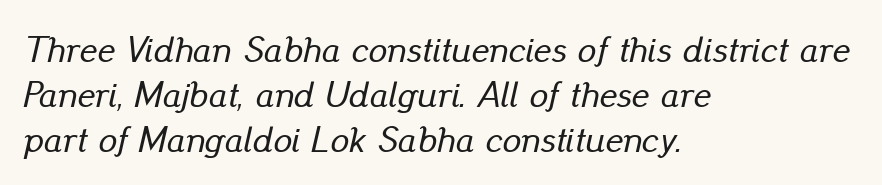
{"italic": "yes", "lean": "right", "slant_degrees": 13, "width": "normal", "stroke_contrast": "low", "x_height": "small", "monospaced": "no", "underline": "no", "align": "left", "line_spacing_ratio": 1.22, "letter_spacing": "normal", "letter_spacing_em": 0.0, "glyph_px": 37}
